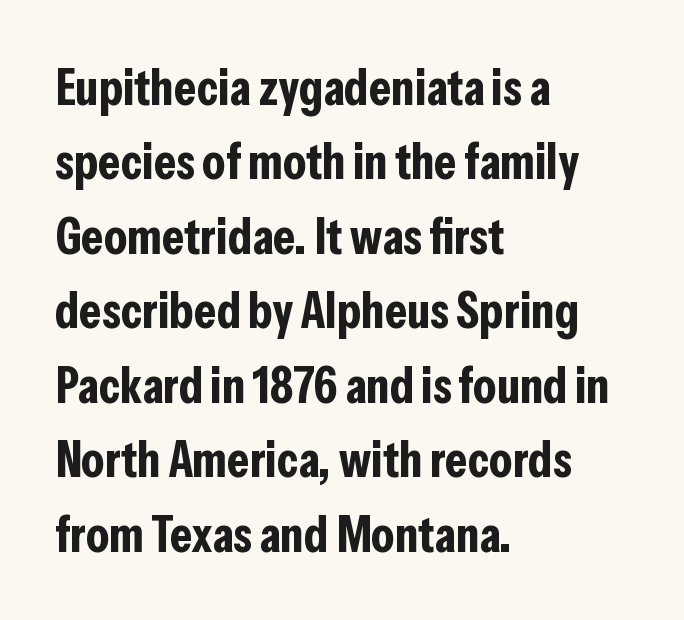
Q: Is the text bold? A: Yes.
Q: Is the text italic (slanted)? A: No, it is upright.
Q: Is the typeface a serif or a sans-serif typeface? A: Sans-serif.
Q: Is the text underlined? A: No.
Q: How is the paragraph aligned? A: Left-aligned.
Q: Is the spacing between letters normal or unusually wide? A: Normal.
Q: Is the spacing between lines tight, normal or loose? A: Normal.
Q: Width (condensed, normal, or wide)? A: Condensed.
Q: Stroke contrast? A: Low.
Q: x-height? A: Medium.
Q: Monospaced? A: No.
